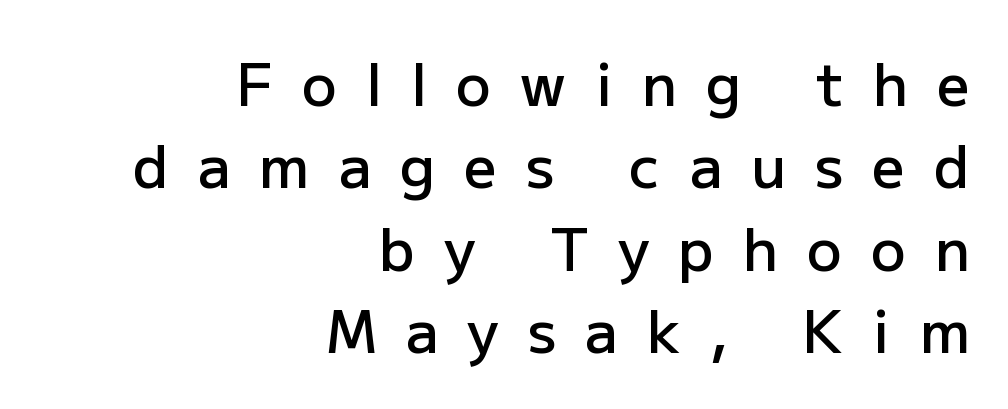
Here the designer chose a conventional face with non-uniform glyph widths. Are there feet on the stems? There aren't — it's a sans. A student would call this right alignment; a typographer would say flush right, rag left. Spacing between characters has been opened up far beyond the box default.
